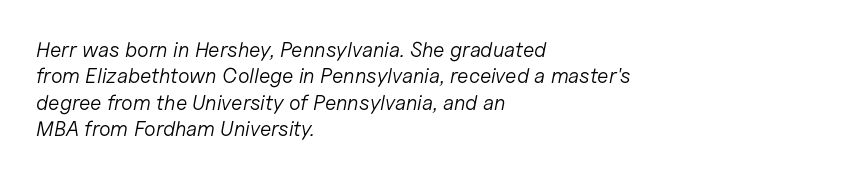
Caption: face not bold, strokes unweighted. Each new line begins a customary step beneath the previous one. Italic: yes, the glyphs are oblique. Tracking here is standard; glyphs follow each other at the usual distance. Horizontally, the lines are justified to the leading edge only.
